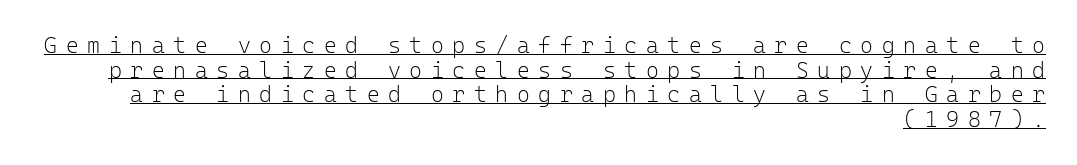
The image shows 22 px text type, upright; set right-aligned, tight line spacing (1.12x), unusually wide letter spacing (+0.39 em), underlined.
